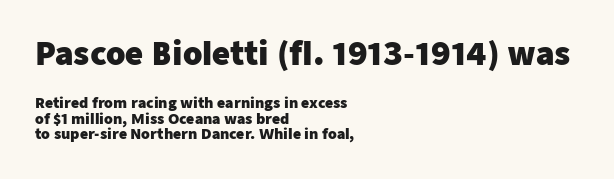
Q: Is the text bold? A: Yes.
Q: Is the text italic (slanted)? A: No, it is upright.
Q: Is the typeface a serif or a sans-serif typeface? A: Sans-serif.
Q: Is the text underlined? A: No.
Q: How is the paragraph aligned? A: Left-aligned.
Q: Is the spacing between letters normal or unusually wide? A: Normal.
Q: Is the spacing between lines tight, normal or loose? A: Tight.
Q: Which block of text is set in a larger size, the first (top) or the second (bottom)? A: The first (top) one.
Q: Width (condensed, normal, or wide)? A: Normal.
Q: Stroke contrast? A: Low.
Q: x-height? A: Medium.
Q: Monospaced? A: No.
